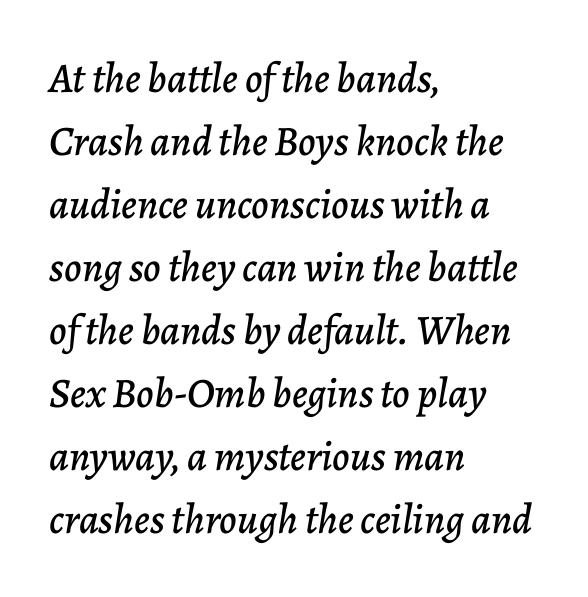
Q: Is the text italic (slanted)? A: Yes, it leans right by about 7 degrees.
Q: Is the text underlined? A: No.
Q: How is the paragraph aligned? A: Left-aligned.
Q: Is the spacing between letters normal or unusually wide? A: Normal.
Q: Is the spacing between lines tight, normal or loose? A: Normal.
Q: Width (condensed, normal, or wide)? A: Normal.
Q: Stroke contrast? A: Low.
Q: x-height? A: Medium.
Q: Monospaced? A: No.
